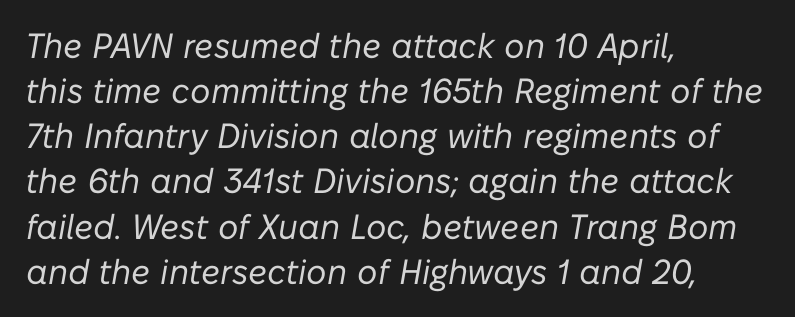
The image shows 35 px regular-weight type, italic (leaning right); set left-aligned, normal line spacing (1.29x), normal letter spacing, not underlined; low stroke contrast and a medium x-height.
